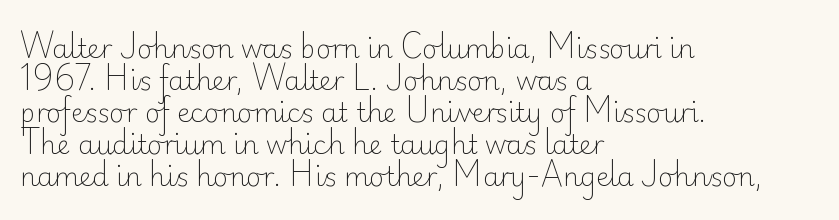
{"italic": "no", "bold": "no", "underline": "no", "align": "left", "line_spacing_ratio": 1.23, "letter_spacing": "normal", "letter_spacing_em": 0.0, "glyph_px": 26}
